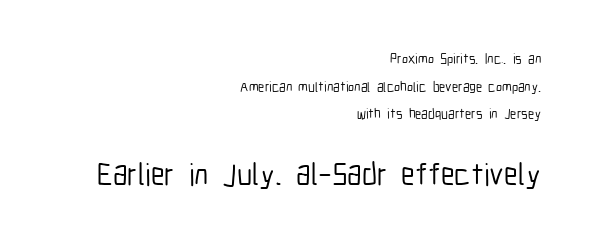
{"serif": "no", "italic": "no", "width": "condensed", "stroke_contrast": "low", "x_height": "medium", "monospaced": "no", "underline": "no", "align": "right", "line_spacing": "loose", "line_spacing_ratio": 1.98, "letter_spacing": "normal", "letter_spacing_em": 0.0, "larger_block": "second", "size_ratio": 2.21, "glyph_px": 31}
